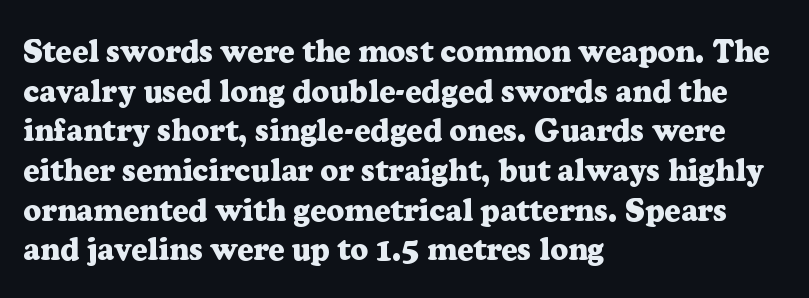
{"serif": "yes", "italic": "no", "bold": "yes", "weight": "heavy", "width": "normal", "stroke_contrast": "low", "x_height": "medium", "monospaced": "no", "underline": "no", "align": "left", "line_spacing": "normal", "line_spacing_ratio": 1.28, "letter_spacing": "normal", "letter_spacing_em": 0.0, "glyph_px": 31}
